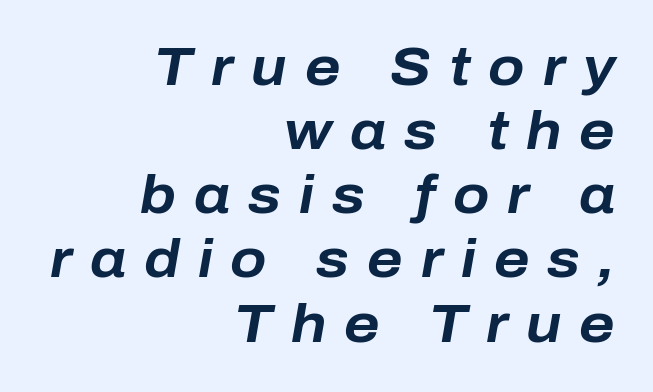
{"italic": "yes", "lean": "right", "slant_degrees": 10, "bold": "yes", "weight": "bold", "width": "normal", "stroke_contrast": "low", "x_height": "medium", "monospaced": "no", "underline": "no", "align": "right", "line_spacing_ratio": 1.21, "letter_spacing": "wide", "letter_spacing_em": 0.34, "glyph_px": 53}
